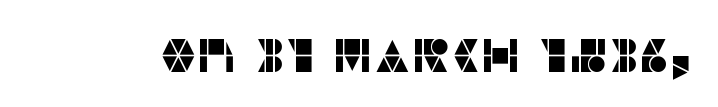
The specimen omits any rule beneath the text block's lines. The letters advance in unequal steps, a hallmark of proportional type. Look at the bottom of the vertical strokes: they stop flat, with no serifs. The passage shown has conventional tracking throughout.
